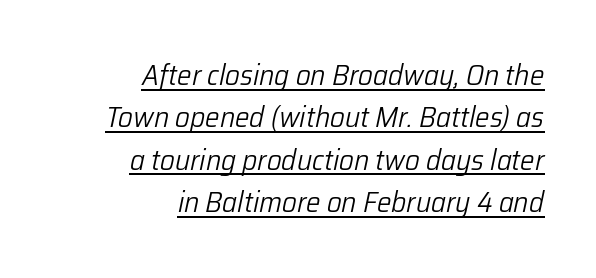
{"italic": "yes", "lean": "right", "slant_degrees": 12, "bold": "no", "weight": "light", "width": "normal", "stroke_contrast": "low", "x_height": "medium", "monospaced": "no", "underline": "yes", "align": "right", "line_spacing": "normal", "line_spacing_ratio": 1.46, "letter_spacing": "normal", "letter_spacing_em": 0.0, "glyph_px": 29}
